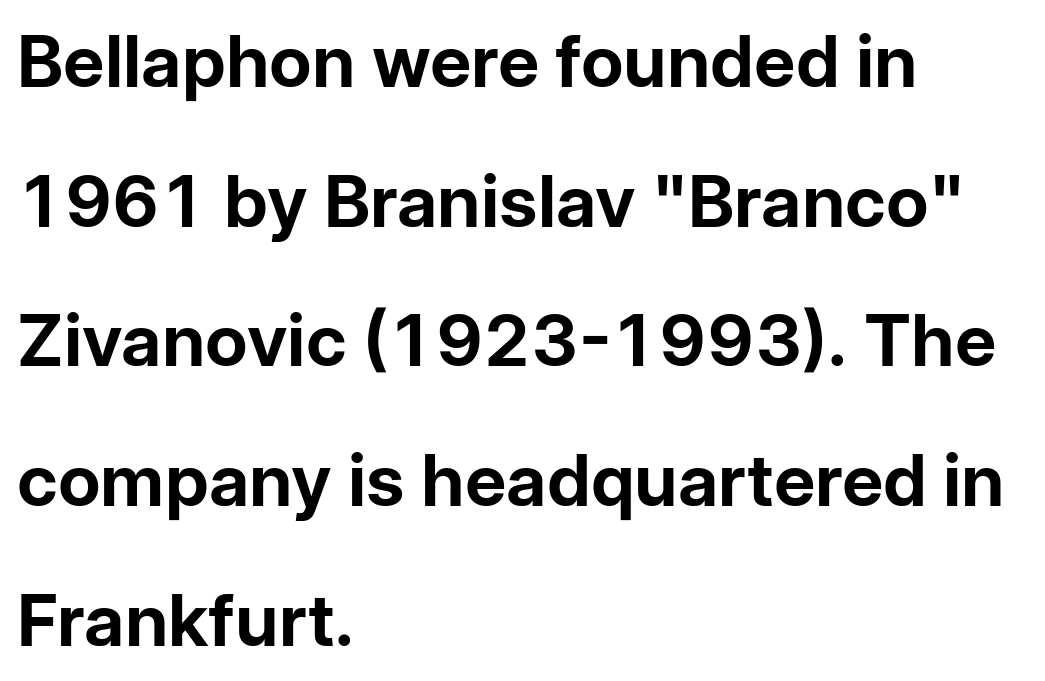
{"serif": "no", "italic": "no", "bold": "yes", "weight": "bold", "width": "normal", "stroke_contrast": "low", "x_height": "medium", "monospaced": "no", "underline": "no", "align": "left", "line_spacing": "loose", "line_spacing_ratio": 1.94, "letter_spacing": "normal", "letter_spacing_em": 0.0, "glyph_px": 72}
